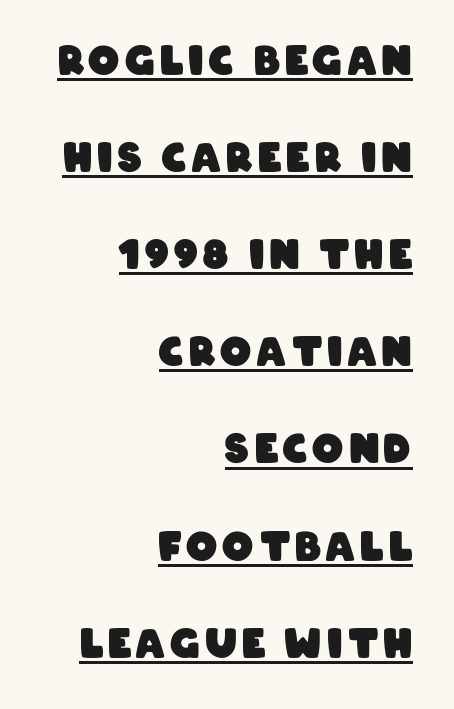
Q: Is the text bold? A: Yes.
Q: Is the typeface a serif or a sans-serif typeface? A: Sans-serif.
Q: Is the text underlined? A: Yes.
Q: How is the paragraph aligned? A: Right-aligned.
Q: Is the spacing between lines tight, normal or loose? A: Loose.
Q: Width (condensed, normal, or wide)? A: Condensed.
Q: Stroke contrast? A: Low.
Q: x-height? A: Large.
Q: Monospaced? A: No.
